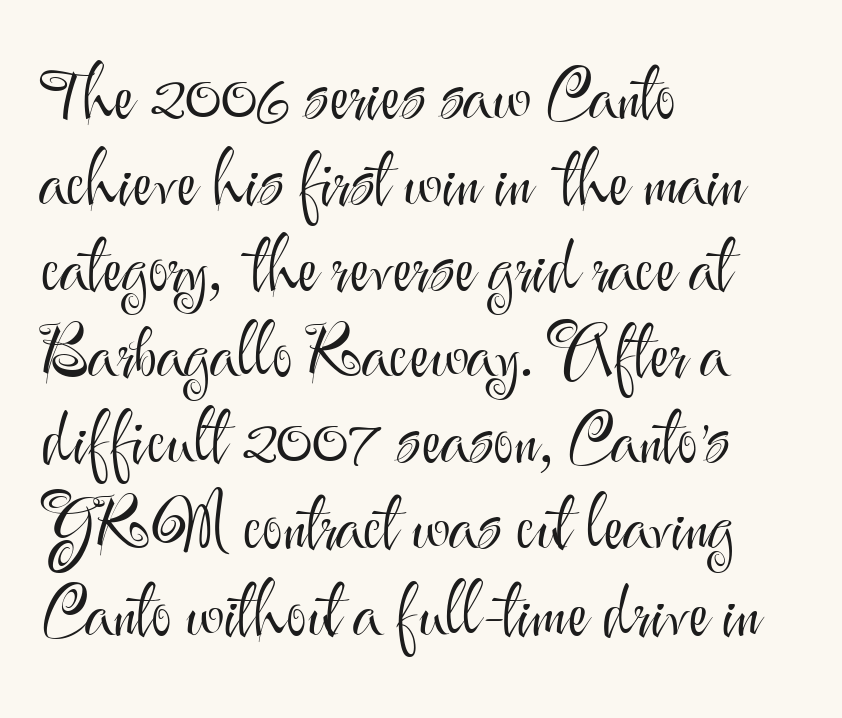
{"serif": "no", "bold": "no", "weight": "light", "width": "normal", "stroke_contrast": "medium", "x_height": "small", "monospaced": "no", "underline": "no", "align": "left", "line_spacing_ratio": 1.23, "letter_spacing": "normal", "letter_spacing_em": 0.0, "glyph_px": 70}
